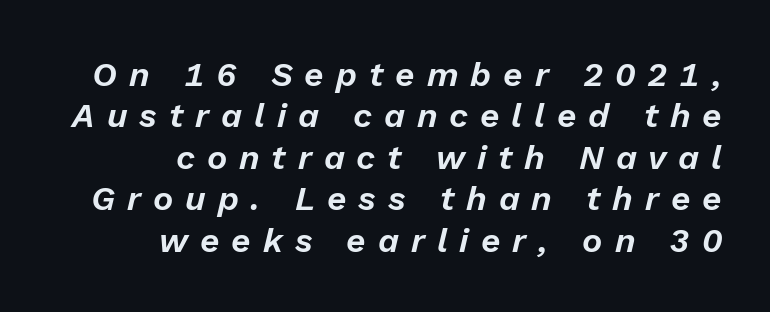
The face used here is rendered with a markedly widened letterfit. You could not count columns in this text — the font is proportionally spaced. The passage shown is not underscored anywhere. All the whitespace from short lines collects on the left. The typography opts for an oblique posture over an upright one.
